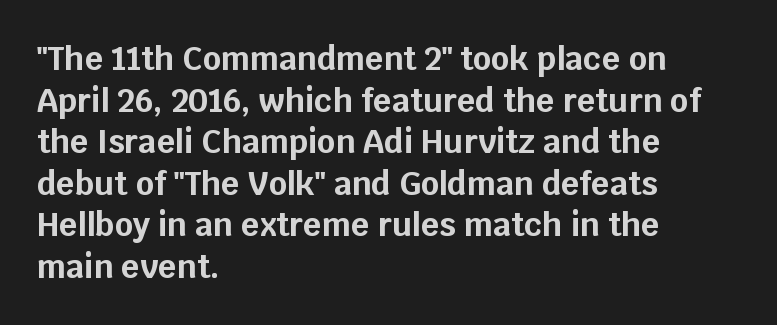
The image shows 32 px bold sans-serif type, upright; set left-aligned, normal line spacing (1.3x), normal letter spacing, not underlined; low stroke contrast and a large x-height.
